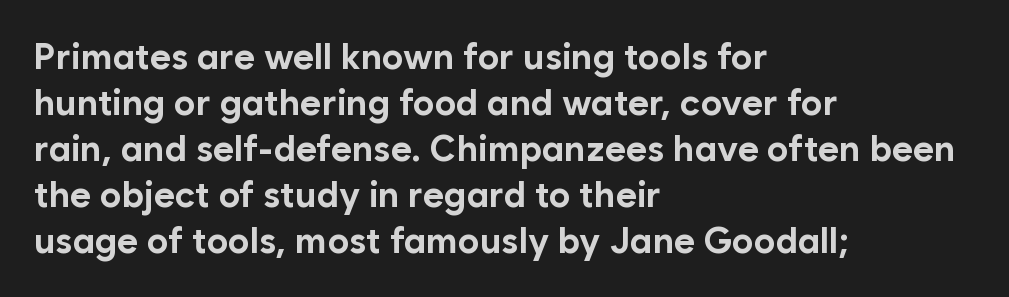
The image shows 36 px bold sans-serif type, upright; set left-aligned, normal line spacing (1.28x), normal letter spacing, not underlined; low stroke contrast and a medium x-height.
